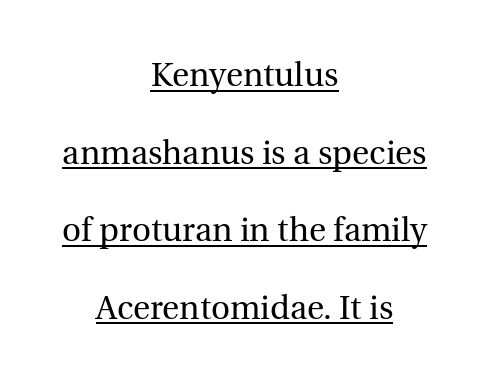
The image shows 33 px regular-weight serif type, upright; set centered, loose line spacing (2.35x), normal letter spacing, underlined; a medium x-height.
